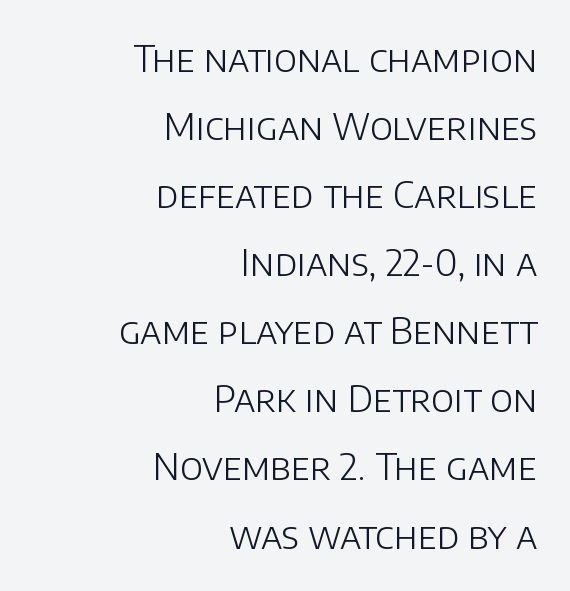
The image shows 37 px light sans-serif type, upright; set right-aligned, line spacing 1.84x, normal letter spacing, not underlined; low stroke contrast and a large x-height.
